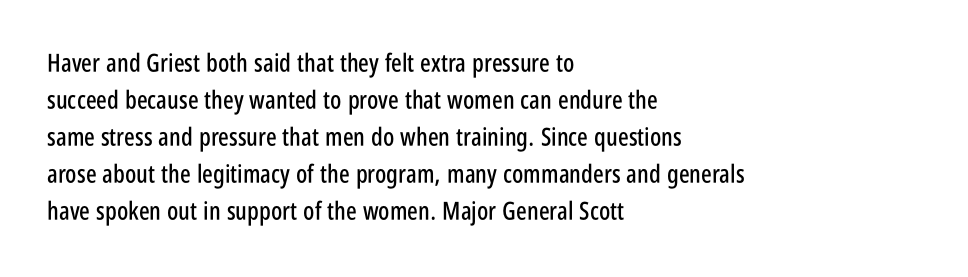
The image shows 25 px text type, upright; set left-aligned, normal line spacing (1.48x), normal letter spacing, not underlined.
